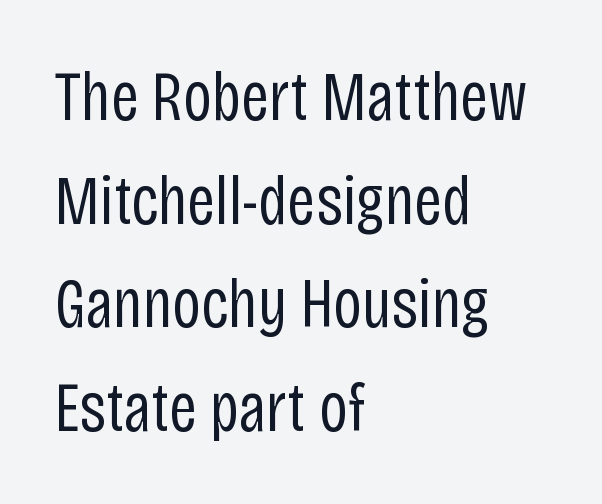
The image shows 70 px regular-weight, condensed sans-serif type, upright; set left-aligned, normal line spacing (1.48x), normal letter spacing, not underlined; low stroke contrast and a large x-height.
